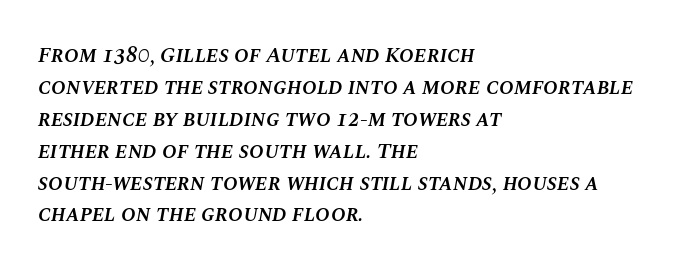
Q: Is the text bold? A: Semi-bold.
Q: Is the text italic (slanted)? A: Yes, it leans right by about 10 degrees.
Q: Is the text underlined? A: No.
Q: How is the paragraph aligned? A: Left-aligned.
Q: Is the spacing between letters normal or unusually wide? A: Normal.
Q: Is the spacing between lines tight, normal or loose? A: Normal.
